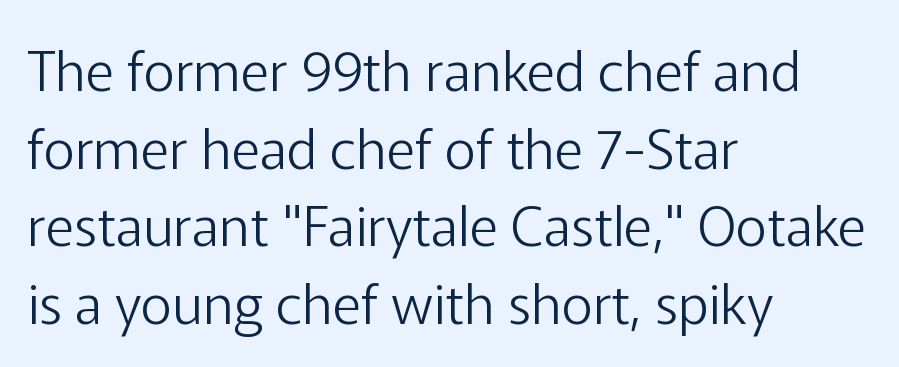
{"serif": "no", "italic": "no", "bold": "no", "weight": "light", "width": "normal", "stroke_contrast": "low", "x_height": "medium", "monospaced": "no", "underline": "no", "align": "left", "line_spacing": "normal", "line_spacing_ratio": 1.41, "letter_spacing": "normal", "letter_spacing_em": 0.0, "glyph_px": 55}
